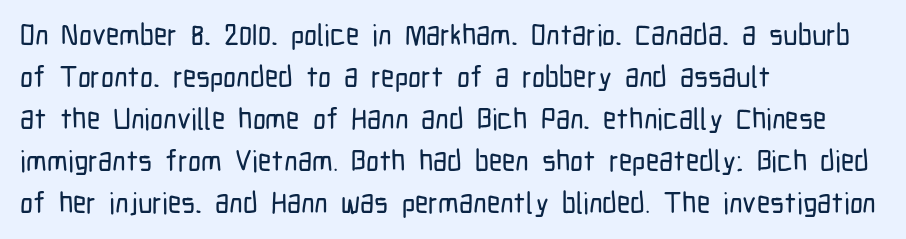
{"serif": "no", "italic": "no", "width": "condensed", "stroke_contrast": "low", "x_height": "medium", "monospaced": "no", "underline": "no", "align": "left", "line_spacing": "normal", "line_spacing_ratio": 1.45, "letter_spacing": "normal", "letter_spacing_em": 0.0, "glyph_px": 29}
